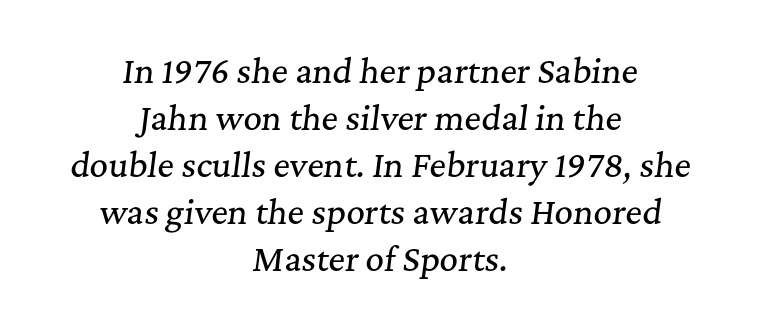
Q: Is the text italic (slanted)? A: Yes, it leans right by about 7 degrees.
Q: Is the typeface a serif or a sans-serif typeface? A: Serif.
Q: Is the text underlined? A: No.
Q: How is the paragraph aligned? A: Centered.
Q: Is the spacing between letters normal or unusually wide? A: Normal.
Q: Is the spacing between lines tight, normal or loose? A: Normal.
Q: Width (condensed, normal, or wide)? A: Normal.
Q: Stroke contrast? A: Medium.
Q: x-height? A: Medium.
Q: Monospaced? A: No.
